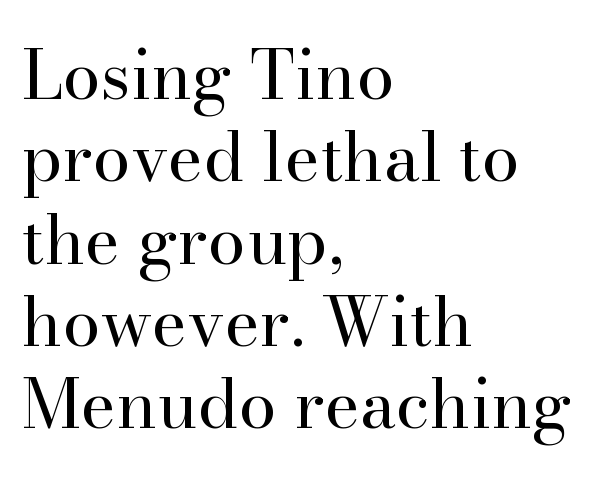
The image shows 68 px regular-weight serif type, upright; set left-aligned, line spacing 1.21x, normal letter spacing, not underlined; high stroke contrast and a small x-height.
